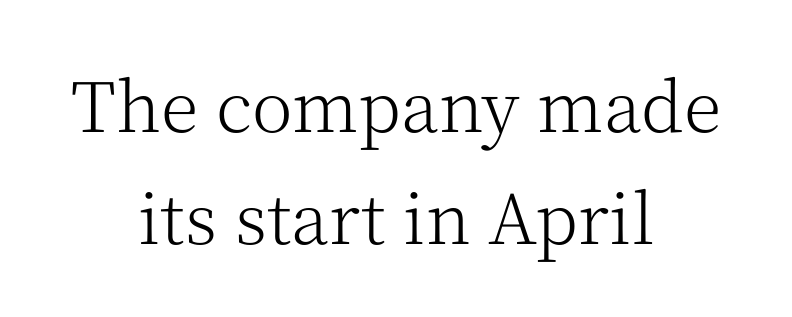
{"serif": "yes", "italic": "no", "bold": "no", "weight": "light", "width": "normal", "stroke_contrast": "medium", "x_height": "medium", "monospaced": "no", "underline": "no", "align": "center", "line_spacing": "normal", "line_spacing_ratio": 1.63, "letter_spacing": "normal", "letter_spacing_em": 0.0, "glyph_px": 69}
